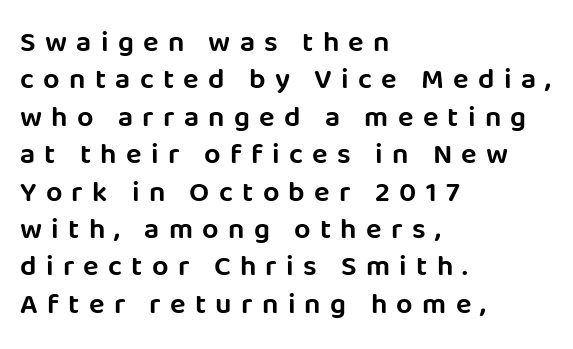
Note the varied advance widths — an 'i' is clearly narrower than an 'm'. Alignment: flush left. Font category for this specimen: sans-serif. Designer's note — italics off, roman on. The rendering uses a moderate line-height, typical for paragraphs. Spacing between characters has been opened up far beyond the box default.
